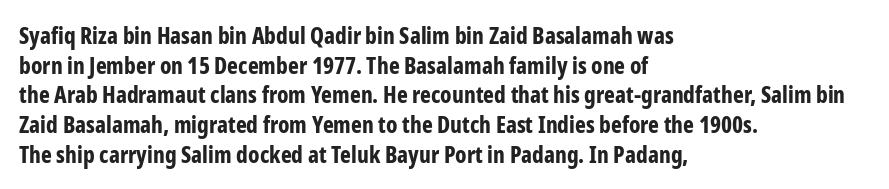
Is there any slant? The stems are plumb. Nothing unusual about the tracking: characters are spaced as the font intends. These words are printed bold, with thick strokes throughout. Evenly set lines give the paragraph a standard silhouette.
